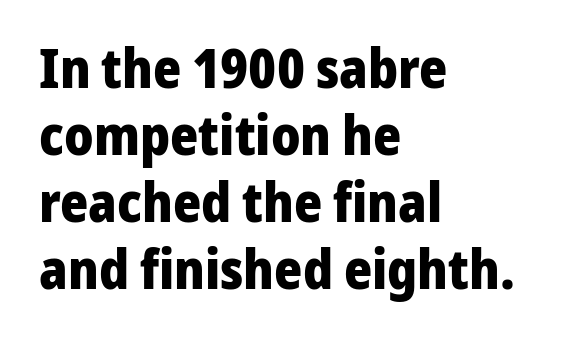
{"serif": "no", "italic": "no", "bold": "yes", "weight": "heavy", "width": "normal", "stroke_contrast": "low", "x_height": "medium", "monospaced": "no", "underline": "no", "align": "left", "line_spacing_ratio": 1.24, "letter_spacing": "normal", "letter_spacing_em": 0.0, "glyph_px": 54}
